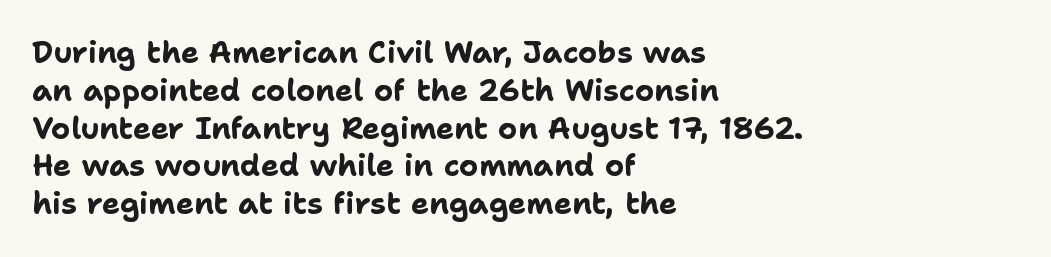
The image shows 30 px bold sans-serif type, upright; set left-aligned, normal line spacing (1.26x), normal letter spacing, not underlined; low stroke contrast and a medium x-height.
